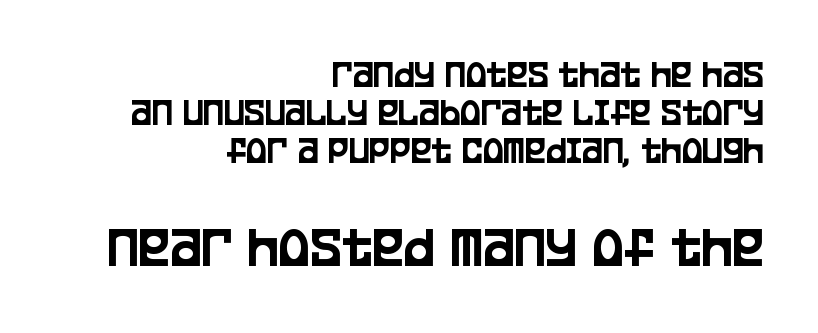
Q: Is the text italic (slanted)? A: No, it is upright.
Q: Is the typeface a serif or a sans-serif typeface? A: Sans-serif.
Q: Is the text underlined? A: No.
Q: How is the paragraph aligned? A: Right-aligned.
Q: Is the spacing between letters normal or unusually wide? A: Normal.
Q: Is the spacing between lines tight, normal or loose? A: Tight.
Q: Which block of text is set in a larger size, the first (top) or the second (bottom)? A: The second (bottom) one.
Q: Width (condensed, normal, or wide)? A: Condensed.
Q: Stroke contrast? A: Low.
Q: x-height? A: Large.
Q: Monospaced? A: No.
